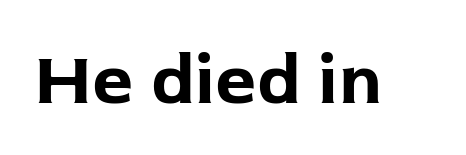
Words appear dense and cohesive because spacing is normal. The passage shown is emphatically bold. Are there feet on the stems? There aren't — it's a sans. You can tell it's not italic because the verticals are truly vertical. A clean baseline with only descenders dipping below it. This sample has the flowing, uneven cadence of proportional lettering.
